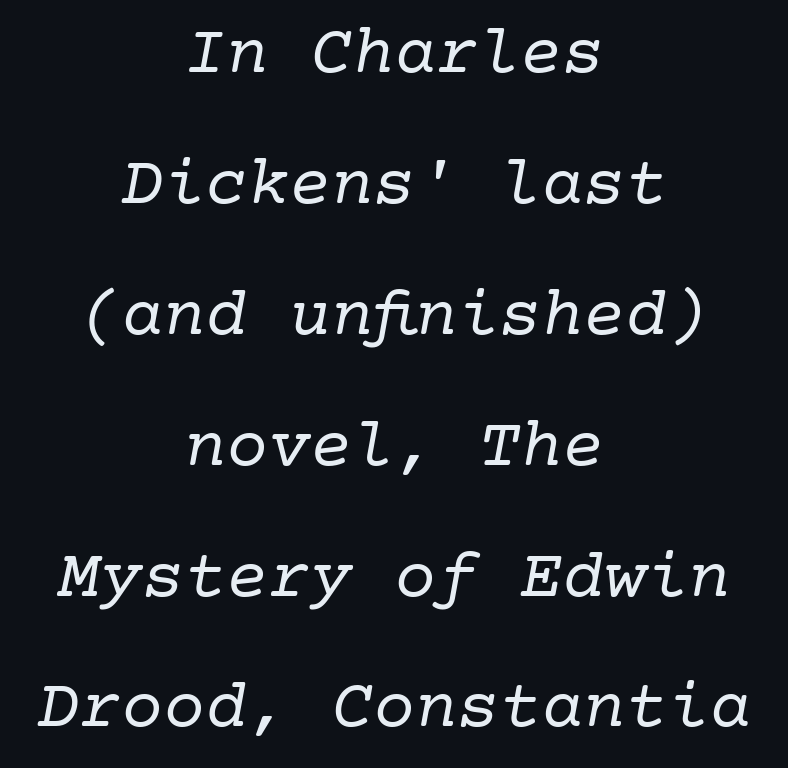
Characters follow at the spacing the type designer built in. The strokes carry an ordinary text weight at most. The lines are quadded center. Anything drawn beneath the words? Only blank space. The text carries the slant typical of an italic or oblique font. Regarding serifs, this sample has them.
